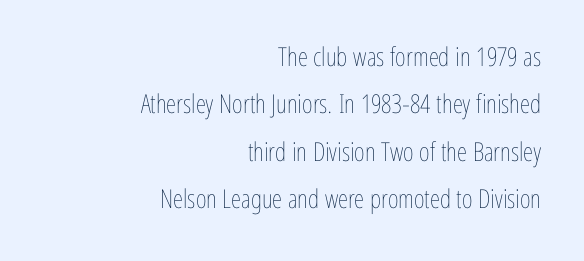
Summary of weight: not heavy and not bold. Check the space under the baseline: it is left empty. A typesetter would mark this as roman, not italic. The passage shown has conventional tracking throughout.
